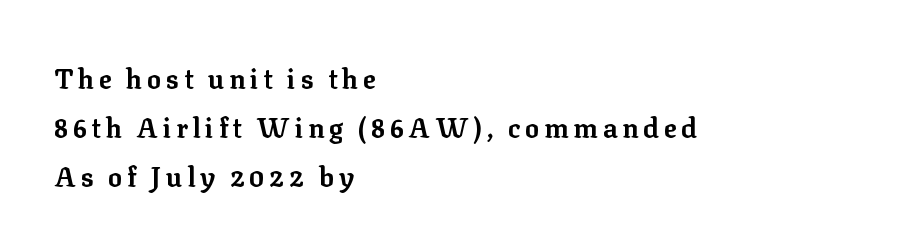
Q: Is the text bold? A: Yes.
Q: Is the text italic (slanted)? A: No, it is upright.
Q: Is the text underlined? A: No.
Q: How is the paragraph aligned? A: Left-aligned.
